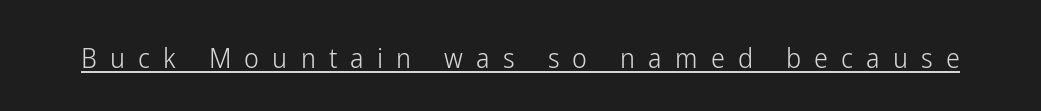
{"serif": "no", "italic": "no", "bold": "no", "weight": "light", "width": "condensed", "stroke_contrast": "low", "x_height": "medium", "monospaced": "no", "underline": "yes", "letter_spacing": "wide", "letter_spacing_em": 0.47, "glyph_px": 28}
